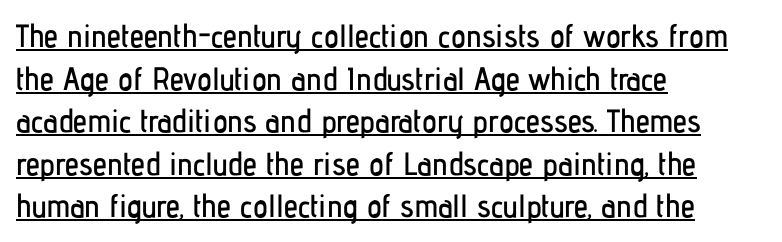
Q: Is the text italic (slanted)? A: No, it is upright.
Q: Is the typeface a serif or a sans-serif typeface? A: Sans-serif.
Q: Is the text underlined? A: Yes.
Q: How is the paragraph aligned? A: Left-aligned.
Q: Is the spacing between letters normal or unusually wide? A: Normal.
Q: Is the spacing between lines tight, normal or loose? A: Normal.
Q: Width (condensed, normal, or wide)? A: Condensed.
Q: Stroke contrast? A: Low.
Q: x-height? A: Medium.
Q: Monospaced? A: No.
